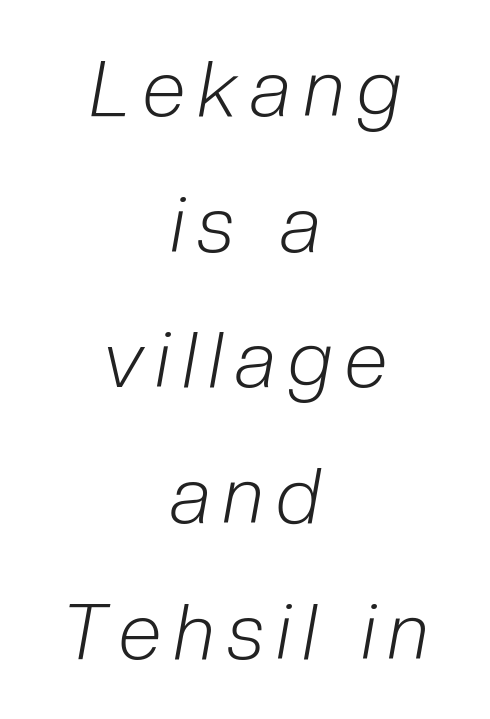
Q: Is the text bold? A: No.
Q: Is the text italic (slanted)? A: Yes, it leans right by about 10 degrees.
Q: Is the text underlined? A: No.
Q: How is the paragraph aligned? A: Centered.
Q: Width (condensed, normal, or wide)? A: Condensed.
Q: Stroke contrast? A: Low.
Q: x-height? A: Medium.
Q: Monospaced? A: No.
